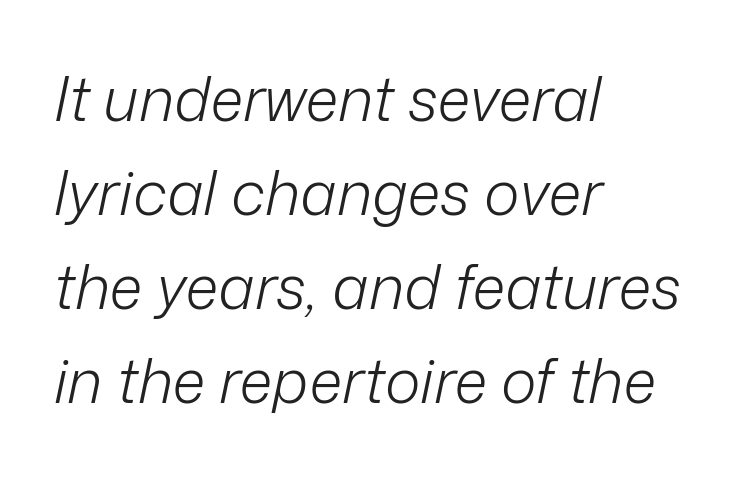
The image shows 61 px light type, italic (leaning right); set left-aligned, normal line spacing (1.54x), normal letter spacing, not underlined; low stroke contrast and a medium x-height.
